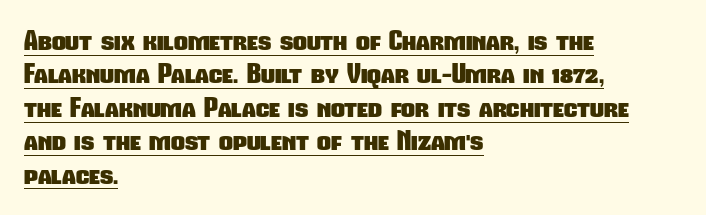
{"bold": "yes", "underline": "yes", "align": "left", "line_spacing_ratio": 1.24, "letter_spacing": "normal", "letter_spacing_em": 0.0, "glyph_px": 27}
